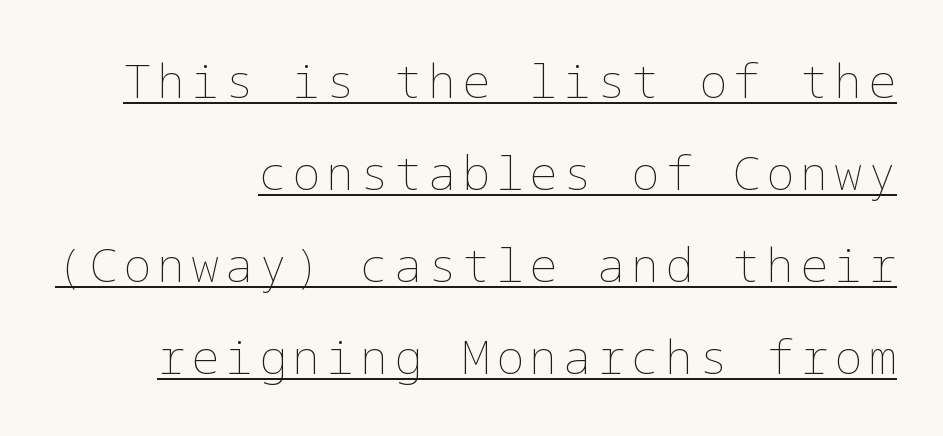
The image shows 47 px thin type, upright; set right-aligned, loose line spacing (1.96x), underlined; low stroke contrast and a medium x-height.
